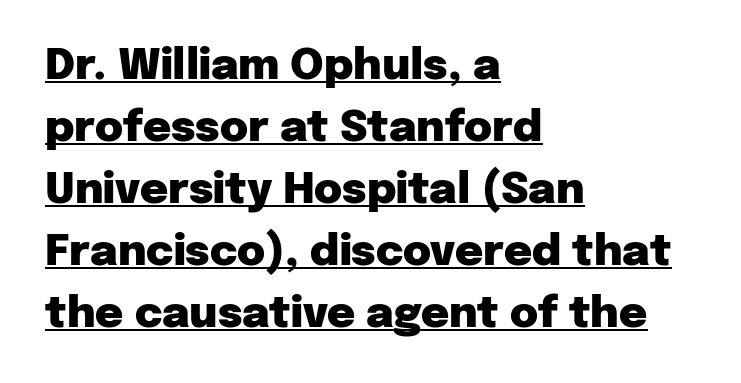
{"serif": "no", "italic": "no", "bold": "yes", "weight": "heavy", "width": "normal", "stroke_contrast": "low", "x_height": "medium", "monospaced": "no", "underline": "yes", "align": "left", "line_spacing": "normal", "line_spacing_ratio": 1.44, "letter_spacing": "normal", "letter_spacing_em": 0.0, "glyph_px": 43}
